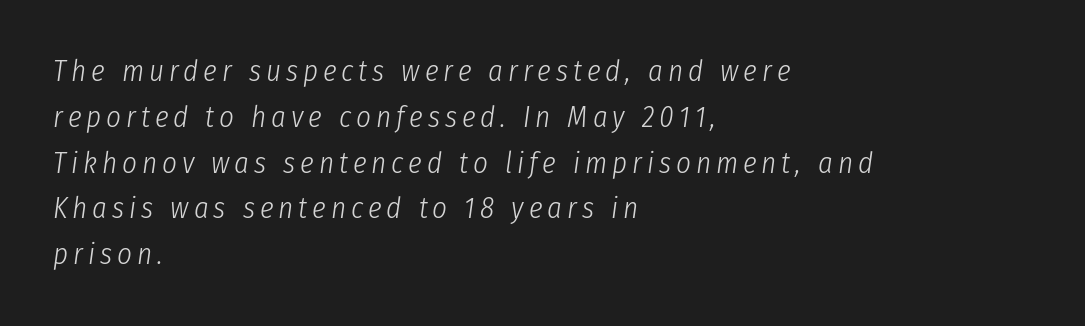
{"italic": "yes", "lean": "right", "slant_degrees": 8, "bold": "no", "weight": "light", "width": "condensed", "stroke_contrast": "low", "x_height": "medium", "monospaced": "no", "underline": "no", "align": "left", "line_spacing": "normal", "line_spacing_ratio": 1.58, "glyph_px": 29}
